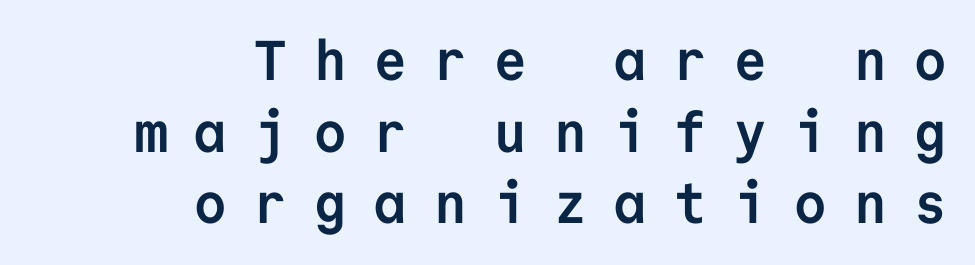
{"serif": "no", "italic": "no", "bold": "yes", "weight": "semibold", "width": "normal", "stroke_contrast": "low", "x_height": "medium", "monospaced": "yes", "underline": "no", "align": "right", "line_spacing": "normal", "line_spacing_ratio": 1.28, "letter_spacing": "wide", "letter_spacing_em": 0.49, "glyph_px": 56}
